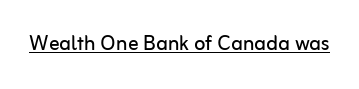
Q: Is the text bold? A: No.
Q: Is the text italic (slanted)? A: No, it is upright.
Q: Is the text underlined? A: Yes.
Q: Is the spacing between letters normal or unusually wide? A: Normal.
